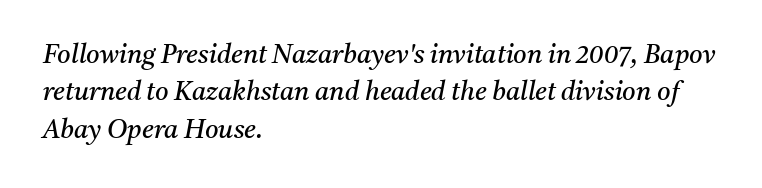
The image shows 26 px text type, italic (leaning right); set left-aligned, normal line spacing (1.44x), normal letter spacing, not underlined.
